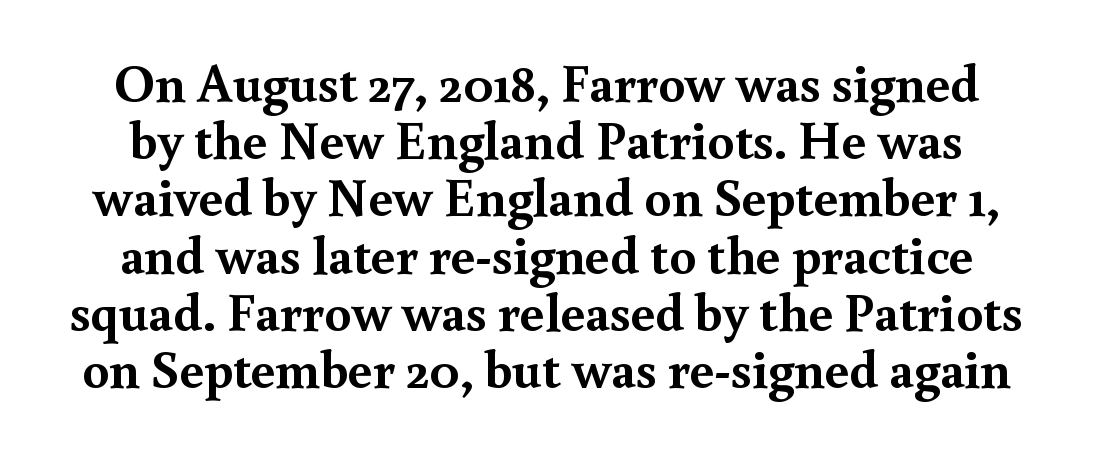
Q: Is the text bold? A: Yes.
Q: Is the text italic (slanted)? A: No, it is upright.
Q: Is the typeface a serif or a sans-serif typeface? A: Serif.
Q: Is the text underlined? A: No.
Q: Is the spacing between letters normal or unusually wide? A: Normal.
Q: Is the spacing between lines tight, normal or loose? A: Tight.
Q: Width (condensed, normal, or wide)? A: Normal.
Q: x-height? A: Small.
Q: Monospaced? A: No.
